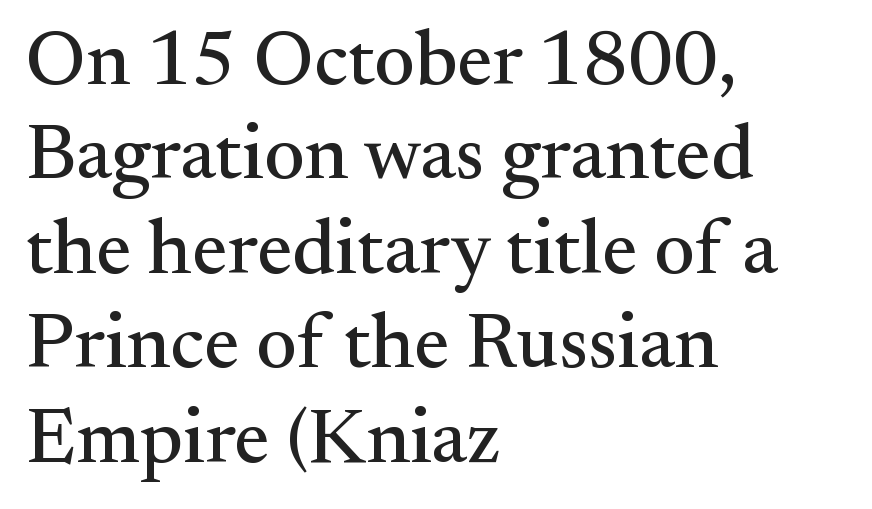
The passage shown has conventional tracking throughout. Does the copy run flush right? No — it runs flush left. The strip under each line holds only bare page. Regarding serifs, this sample has them.
